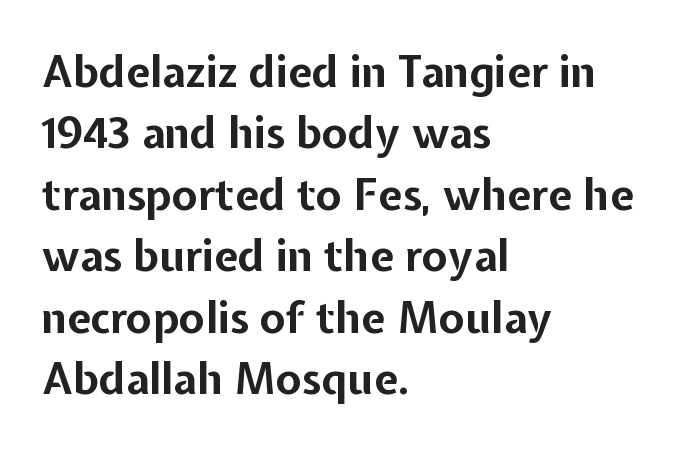
The image shows 43 px bold sans-serif type, upright; set left-aligned, normal line spacing (1.43x), normal letter spacing, not underlined; low stroke contrast and a medium x-height.
